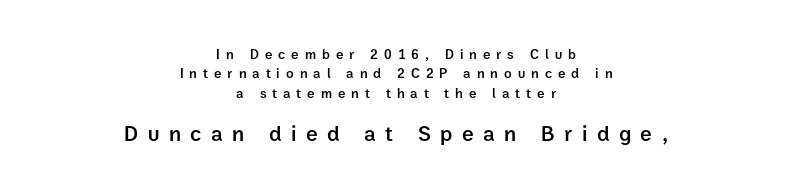
Q: Is the text bold? A: Semi-bold.
Q: Is the text italic (slanted)? A: No, it is upright.
Q: Is the text underlined? A: No.
Q: How is the paragraph aligned? A: Centered.
Q: Is the spacing between letters normal or unusually wide? A: Unusually wide.
Q: Is the spacing between lines tight, normal or loose? A: Normal.
Q: Which block of text is set in a larger size, the first (top) or the second (bottom)? A: The second (bottom) one.
